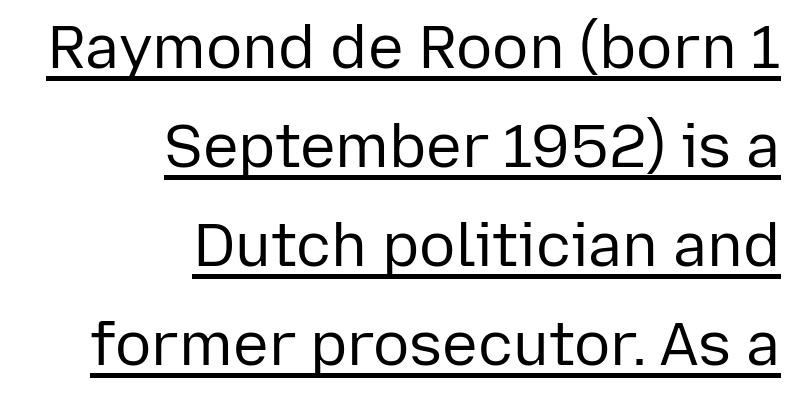
{"serif": "no", "italic": "no", "bold": "no", "weight": "regular", "width": "normal", "stroke_contrast": "low", "x_height": "medium", "monospaced": "no", "underline": "yes", "align": "right", "line_spacing": "normal", "line_spacing_ratio": 1.65, "letter_spacing": "normal", "letter_spacing_em": 0.0, "glyph_px": 60}
